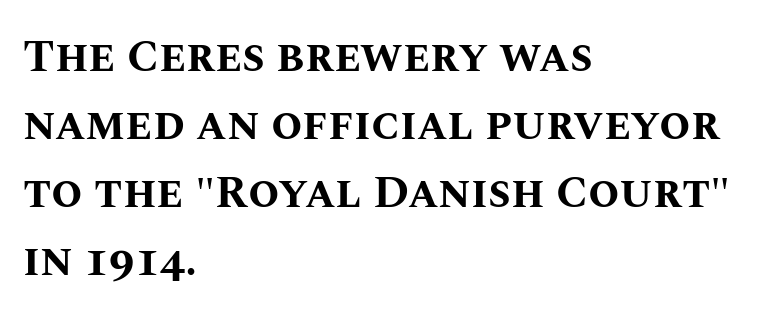
Q: Is the text bold? A: Yes.
Q: Is the text italic (slanted)? A: No, it is upright.
Q: Is the text underlined? A: No.
Q: How is the paragraph aligned? A: Left-aligned.
Q: Is the spacing between letters normal or unusually wide? A: Normal.
Q: Is the spacing between lines tight, normal or loose? A: Normal.
Q: Width (condensed, normal, or wide)? A: Normal.
Q: Stroke contrast? A: Medium.
Q: x-height? A: Large.
Q: Monospaced? A: No.
